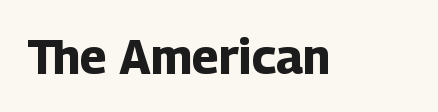
Letterform terminals end flat and unadorned throughout the passage. The gaps between neighbouring characters are ordinary and unremarkable. Each letter keeps its own natural width here, so spacing adapts to shape. Quick note: underline off. Heavy-handed strokes throughout: this text is bold. Posture: straight, roman, zero tilt.
